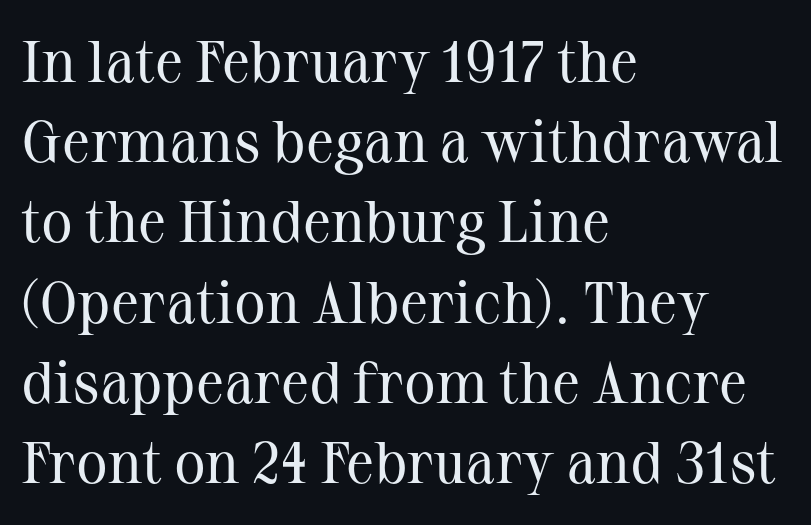
Q: Is the text bold? A: No.
Q: Is the text italic (slanted)? A: No, it is upright.
Q: Is the typeface a serif or a sans-serif typeface? A: Serif.
Q: Is the text underlined? A: No.
Q: How is the paragraph aligned? A: Left-aligned.
Q: Is the spacing between letters normal or unusually wide? A: Normal.
Q: Is the spacing between lines tight, normal or loose? A: Normal.
Q: Width (condensed, normal, or wide)? A: Normal.
Q: Stroke contrast? A: Medium.
Q: x-height? A: Medium.
Q: Monospaced? A: No.
